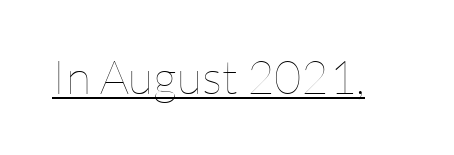
{"italic": "no", "bold": "no", "weight": "thin", "width": "normal", "stroke_contrast": "low", "x_height": "medium", "monospaced": "no", "underline": "yes", "letter_spacing": "normal", "letter_spacing_em": 0.0, "glyph_px": 47}
